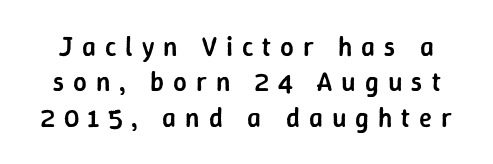
Q: Is the text bold? A: Semi-bold.
Q: Is the text italic (slanted)? A: No, it is upright.
Q: Is the text underlined? A: No.
Q: Is the spacing between letters normal or unusually wide? A: Unusually wide.
Q: Is the spacing between lines tight, normal or loose? A: Normal.
